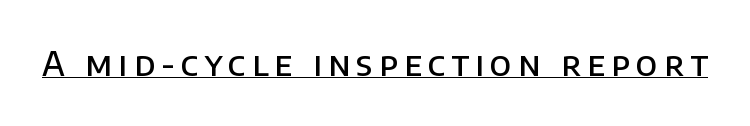
Its strokes are somewhat broadened, the hallmark of semibold type. Character widths vary here, with narrow letters taking less room than wide ones. The passage shown is typeset with a sans-serif family. Style check: upright. Decoration check: the copy is underlined.
